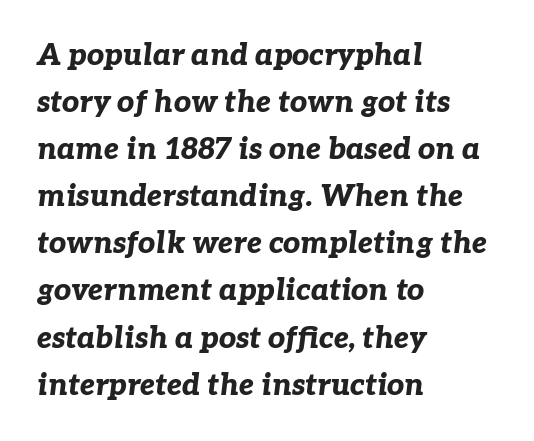
The sample has been set heavy, in full bold. The typography opts for an oblique posture over an upright one. A typesetter would call this leading conventional body-copy spacing. Observe the ordinary spacing: letters are neighbours, not strangers. Compared with a centered layout, this one pins lines to the left instead.
